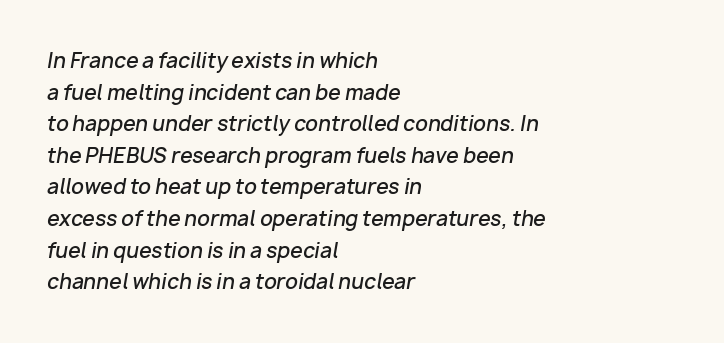
The image shows 20 px text type, italic (leaning right); set left-aligned, normal line spacing (1.58x), normal letter spacing, not underlined.
